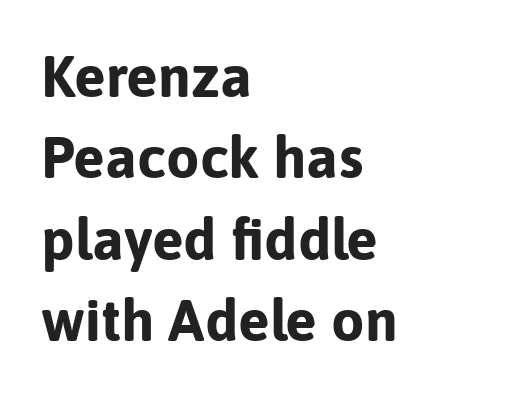
The image shows 59 px bold sans-serif type, upright; set left-aligned, normal line spacing (1.38x), normal letter spacing, not underlined; low stroke contrast and a medium x-height.
